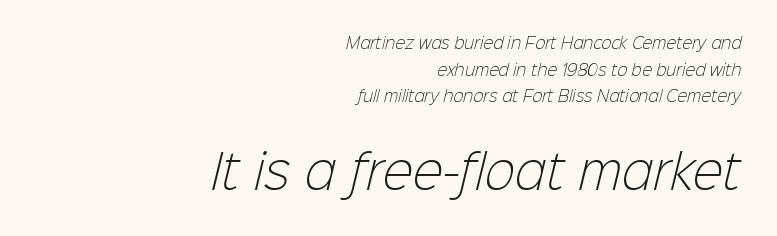
Q: Is the text bold? A: No.
Q: Is the typeface a serif or a sans-serif typeface? A: Sans-serif.
Q: Is the text underlined? A: No.
Q: How is the paragraph aligned? A: Right-aligned.
Q: Is the spacing between letters normal or unusually wide? A: Normal.
Q: Which block of text is set in a larger size, the first (top) or the second (bottom)? A: The second (bottom) one.
Q: Width (condensed, normal, or wide)? A: Normal.
Q: Stroke contrast? A: Low.
Q: x-height? A: Medium.
Q: Monospaced? A: No.
